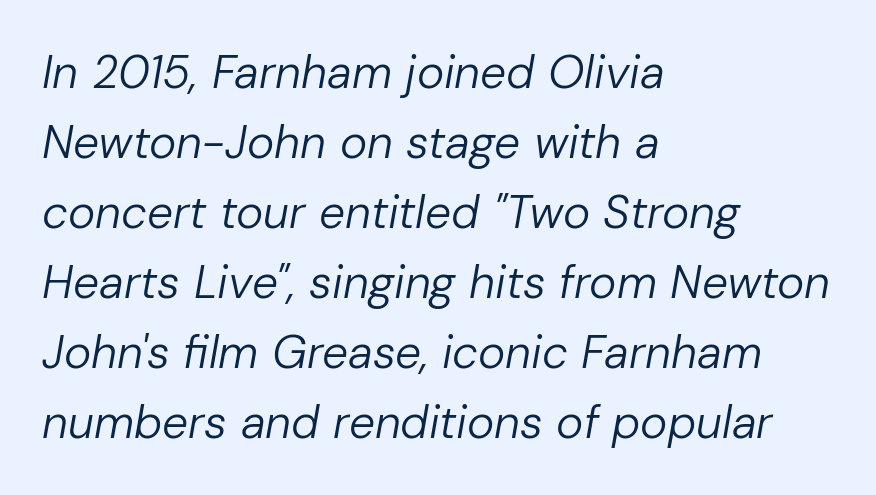
This rendering uses left alignment, leaving the right contour irregular. Horizontal bands of white between lines are of average thickness. Italic: yes, the glyphs are oblique. Stems and bowls with no extra thickness — not bold. Think of a printed novel: that variable character pitch is what you see here.
